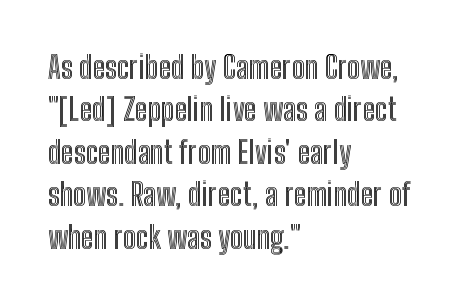
{"italic": "no", "width": "condensed", "x_height": "medium", "monospaced": "no", "underline": "no", "align": "left", "line_spacing": "normal", "line_spacing_ratio": 1.37, "letter_spacing": "normal", "letter_spacing_em": 0.0, "glyph_px": 31}
